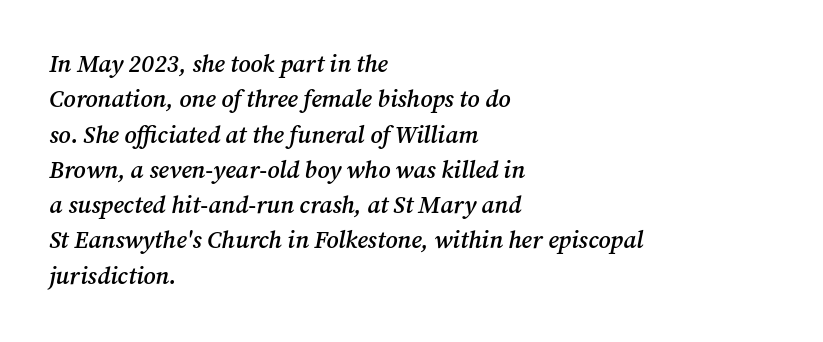
Q: Is the text bold? A: Semi-bold.
Q: Is the text italic (slanted)? A: Yes, it leans right by about 12 degrees.
Q: Is the text underlined? A: No.
Q: How is the paragraph aligned? A: Left-aligned.
Q: Is the spacing between letters normal or unusually wide? A: Normal.
Q: Is the spacing between lines tight, normal or loose? A: Normal.
